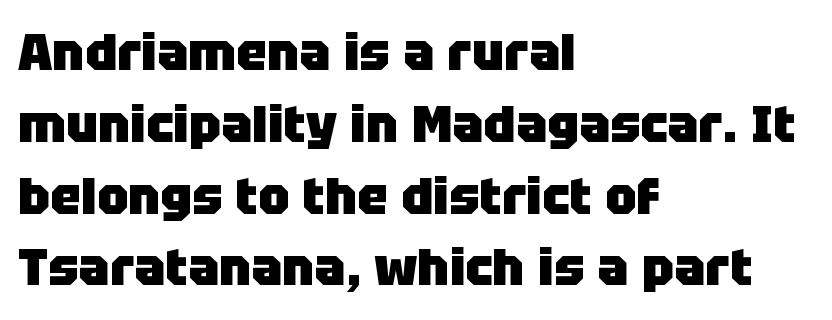
{"serif": "no", "italic": "no", "bold": "yes", "weight": "heavy", "width": "normal", "stroke_contrast": "low", "x_height": "large", "monospaced": "no", "underline": "no", "align": "left", "line_spacing": "normal", "line_spacing_ratio": 1.38, "letter_spacing": "normal", "letter_spacing_em": 0.0, "glyph_px": 52}
